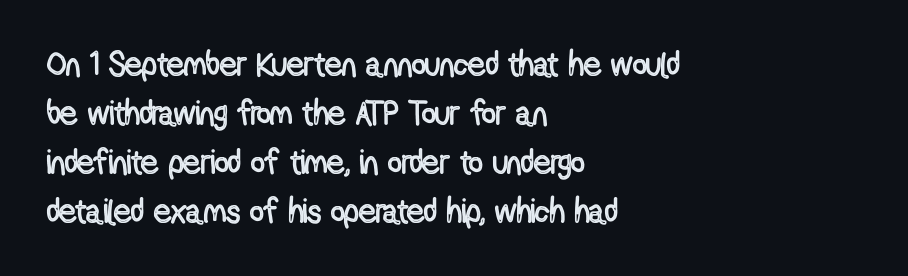
Q: Is the text italic (slanted)? A: No, it is upright.
Q: Is the text underlined? A: No.
Q: How is the paragraph aligned? A: Left-aligned.
Q: Is the spacing between letters normal or unusually wide? A: Normal.
Q: Is the spacing between lines tight, normal or loose? A: Normal.
Q: Width (condensed, normal, or wide)? A: Condensed.
Q: x-height? A: Medium.
Q: Monospaced? A: No.
